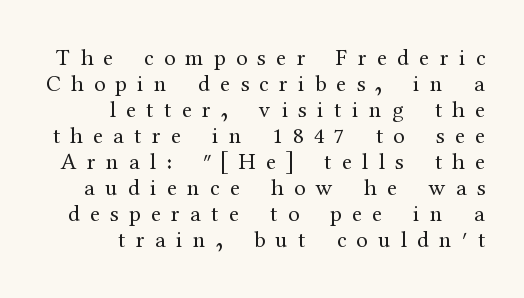
You can tell it's not italic because the verticals are truly vertical. Rule under the text: the space is simply empty. Glyph-to-glyph distance is far greater than everyday printed text. Alignment: flush right.
